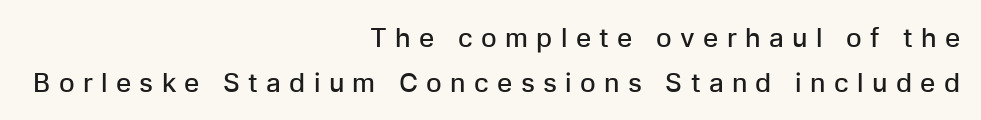
The letters stand straight up with perfectly vertical stems. Strokes here are thickened, but only to semibold level. The zone under the glyphs is completely vacant. Inter-character spacing is expanded well beyond the font's built-in metrics. This sample is right-justified, so line beginnings fall wherever the words allow.
